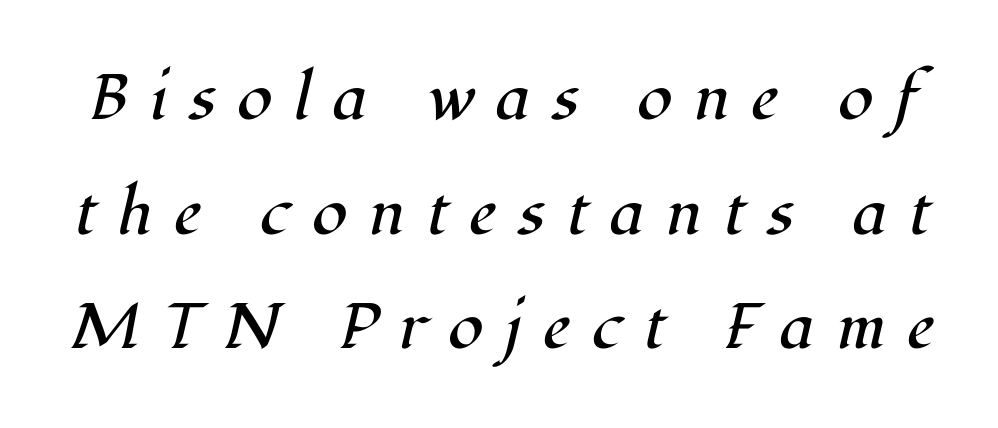
The image shows 64 px regular-weight serif type, italic (leaning right); set line spacing 1.79x, unusually wide letter spacing (+0.34 em), not underlined; high stroke contrast and a medium x-height.
